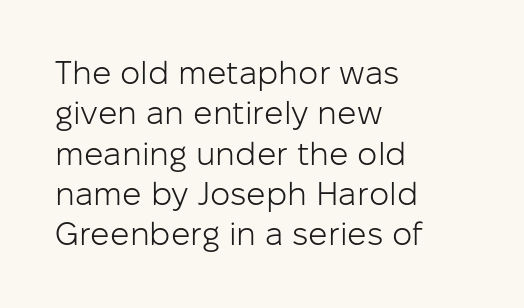
A typesetter would mark this as roman, not italic. The rendering uses natural spacing where letterforms have individual widths. The space beneath each line is pristine and unruled. This rendering employs a face without finishing strokes, i.e., a sans-serif. Compared with typical body copy, the letter spacing here is the same.
